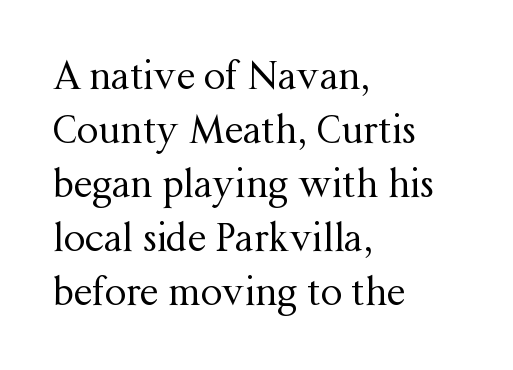
Q: Is the text bold? A: No.
Q: Is the text italic (slanted)? A: No, it is upright.
Q: Is the typeface a serif or a sans-serif typeface? A: Serif.
Q: Is the text underlined? A: No.
Q: How is the paragraph aligned? A: Left-aligned.
Q: Is the spacing between letters normal or unusually wide? A: Normal.
Q: Is the spacing between lines tight, normal or loose? A: Normal.
Q: Width (condensed, normal, or wide)? A: Normal.
Q: Stroke contrast? A: Medium.
Q: x-height? A: Medium.
Q: Monospaced? A: No.
